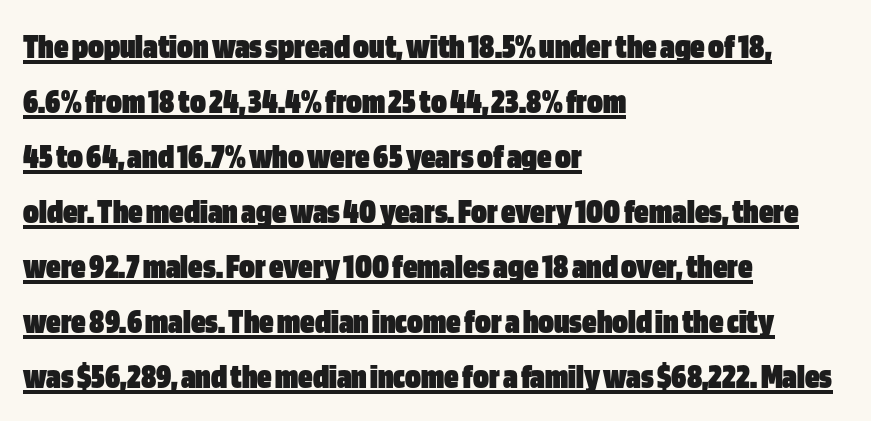
{"serif": "no", "italic": "no", "bold": "yes", "weight": "heavy", "width": "condensed", "stroke_contrast": "low", "x_height": "large", "monospaced": "no", "underline": "yes", "align": "left", "line_spacing": "normal", "line_spacing_ratio": 1.53, "letter_spacing": "normal", "letter_spacing_em": 0.0, "glyph_px": 36}
